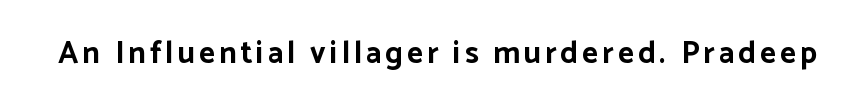
{"serif": "no", "italic": "no", "bold": "yes", "weight": "bold", "width": "normal", "stroke_contrast": "low", "x_height": "medium", "monospaced": "no", "underline": "no", "glyph_px": 31}
